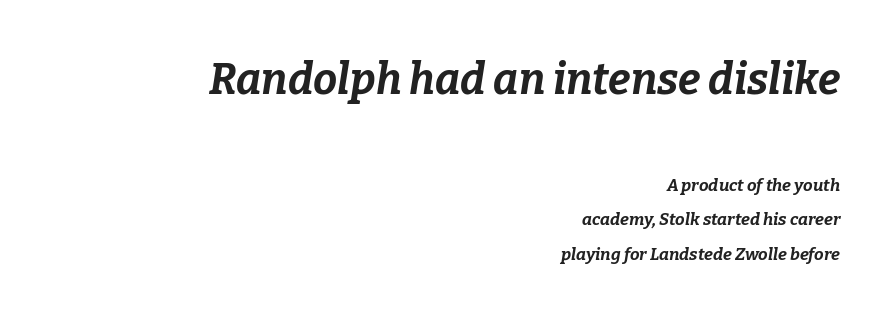
{"italic": "yes", "lean": "right", "slant_degrees": 9, "bold": "yes", "weight": "bold", "width": "normal", "stroke_contrast": "low", "x_height": "medium", "monospaced": "no", "underline": "no", "align": "right", "line_spacing": "loose", "line_spacing_ratio": 2.03, "letter_spacing": "normal", "letter_spacing_em": 0.0, "larger_block": "first", "size_ratio": 2.53, "glyph_px": 43}
